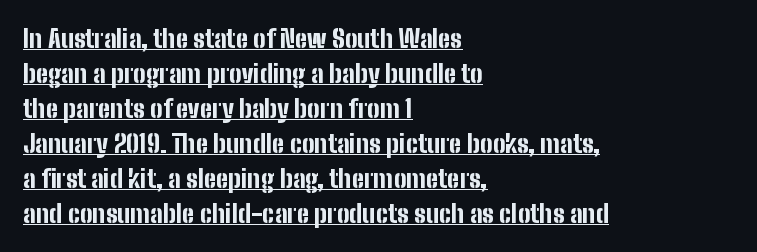
Quick note: underline on. Observe the ordinary spacing: letters are neighbours, not strangers. Baseline-to-baseline distance is the conventional proportion of letter height. In terms of posture, this sample is upright. Typographic density is high because the face is bold. A classic flush-left, rag-right setting is used for this passage.
